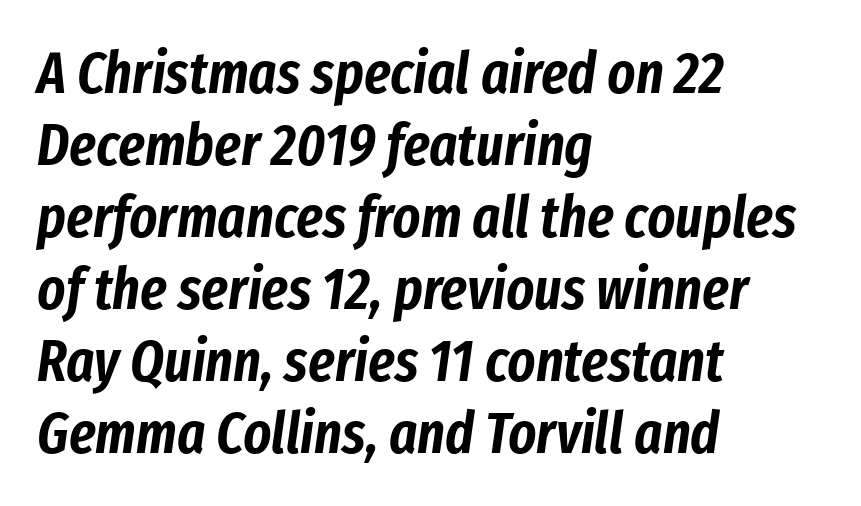
{"italic": "yes", "lean": "right", "slant_degrees": 8, "width": "condensed", "stroke_contrast": "low", "x_height": "medium", "monospaced": "no", "underline": "no", "align": "left", "line_spacing_ratio": 1.22, "letter_spacing": "normal", "letter_spacing_em": 0.0, "glyph_px": 59}
